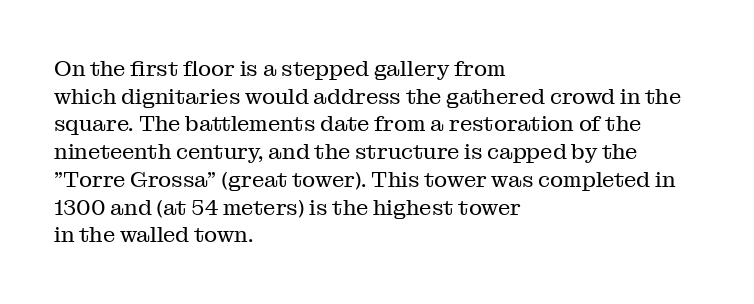
The typeface has the unassuming heft of standard copy or less. Vertical strokes here are truly vertical. A clean baseline with only descenders dipping below it. Default kerning and tracking; the words read as compact shapes.
